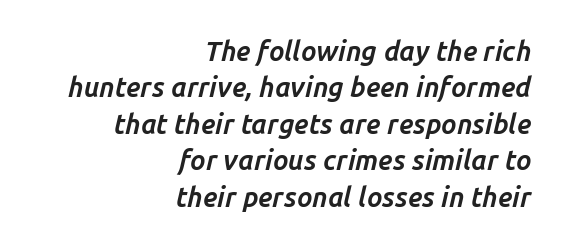
The image shows 27 px bold type, italic (leaning right); set right-aligned, normal line spacing (1.35x), normal letter spacing, not underlined.
